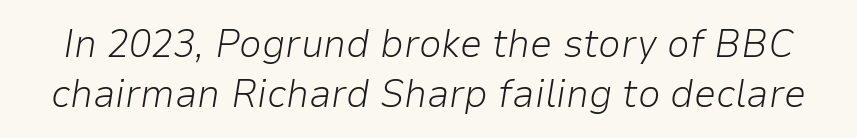
The image shows 40 px light type, italic (leaning right); set line spacing 1.24x, normal letter spacing, not underlined; low stroke contrast and a medium x-height.
